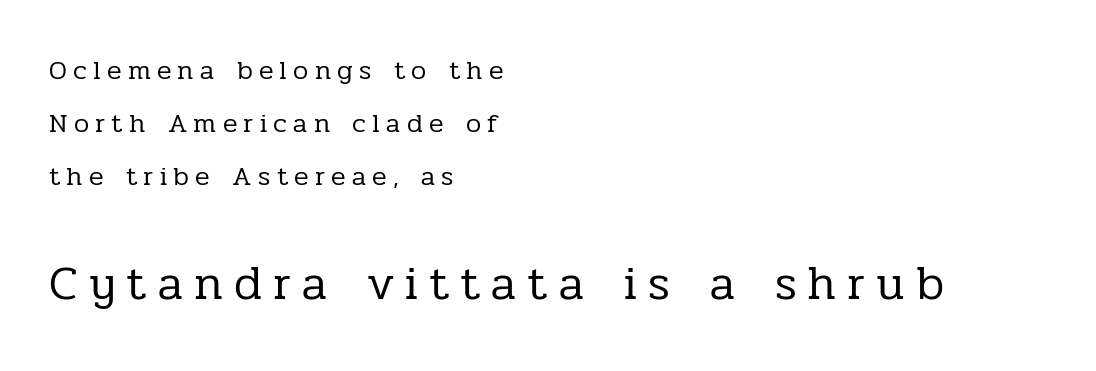
The image shows 48 px regular-weight serif type, upright; set left-aligned, loose line spacing (1.96x), unusually wide letter spacing (+0.23 em), not underlined; the second (bottom) block is 1.78x larger; low stroke contrast and a medium x-height.
